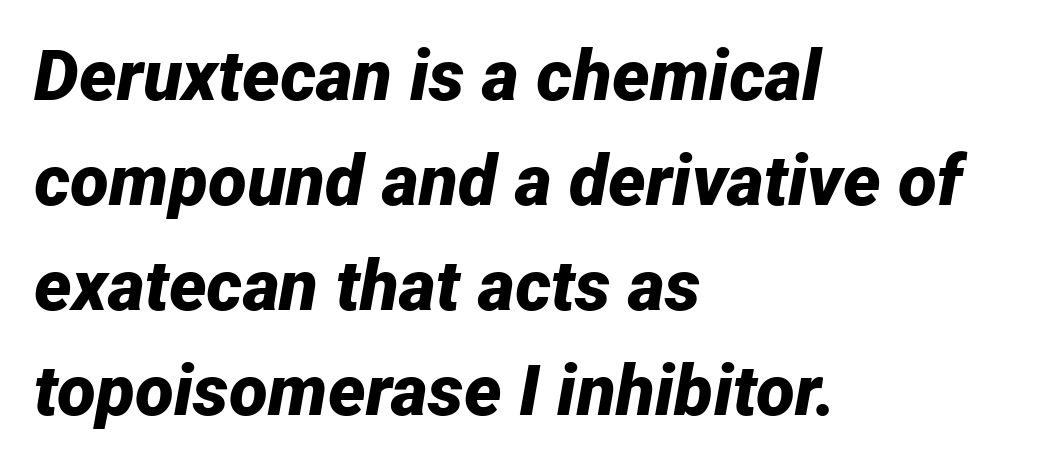
The image shows 71 px bold type, italic (leaning right); set left-aligned, normal line spacing (1.48x), normal letter spacing, not underlined; low stroke contrast and a medium x-height.
